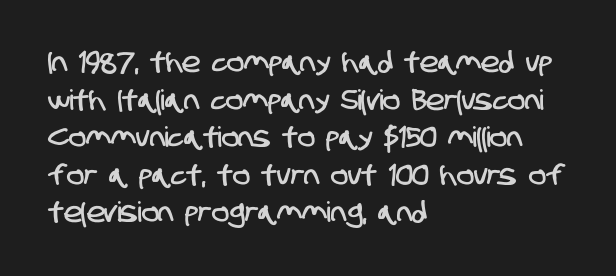
Q: Is the typeface a serif or a sans-serif typeface? A: Sans-serif.
Q: Is the text underlined? A: No.
Q: How is the paragraph aligned? A: Left-aligned.
Q: Is the spacing between letters normal or unusually wide? A: Normal.
Q: Is the spacing between lines tight, normal or loose? A: Normal.
Q: Width (condensed, normal, or wide)? A: Condensed.
Q: Stroke contrast? A: Low.
Q: x-height? A: Large.
Q: Monospaced? A: No.
